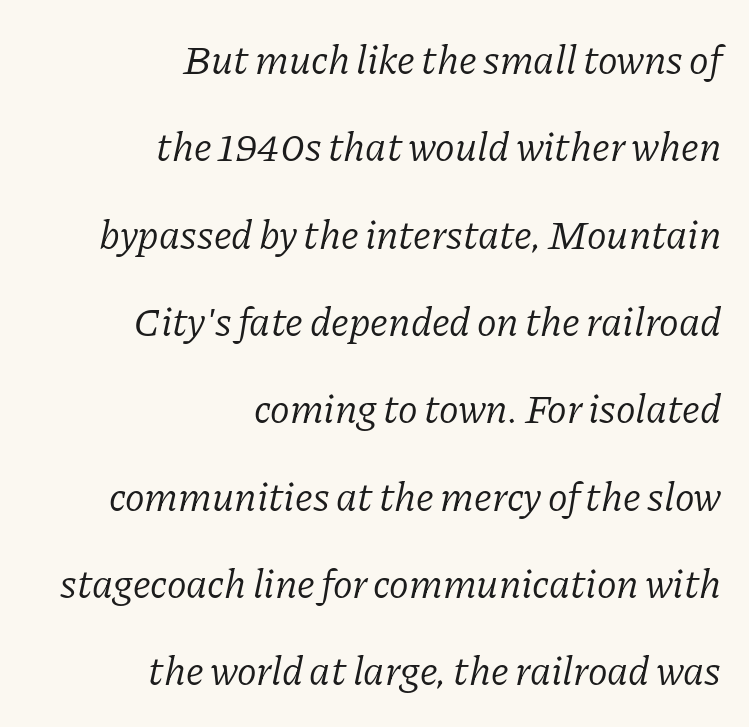
{"serif": "yes", "italic": "yes", "lean": "right", "slant_degrees": 11, "bold": "no", "weight": "light", "width": "normal", "stroke_contrast": "low", "x_height": "medium", "monospaced": "no", "underline": "no", "align": "right", "line_spacing": "loose", "line_spacing_ratio": 2.13, "letter_spacing": "normal", "letter_spacing_em": 0.0, "glyph_px": 41}
